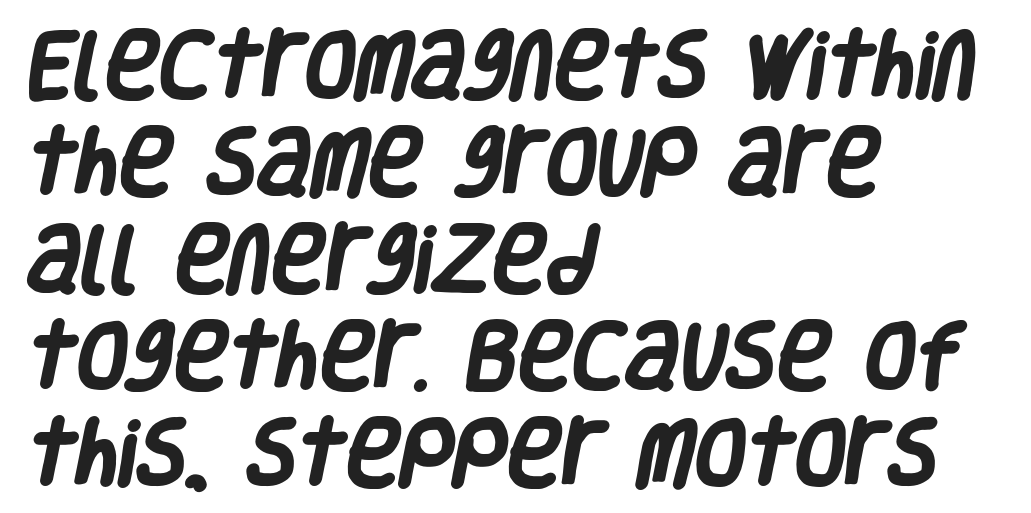
No word sits above an underline. Leftover space on each line is placed entirely after the last word. What weight is shown? A full bold with thick strokes. A typesetter would call this proportional, since set widths differ per character. What stands out about the letter spacing? Nothing — it is the standard amount.
